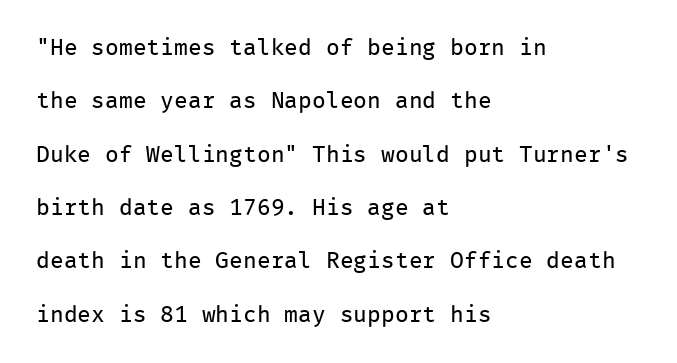
{"italic": "no", "bold": "no", "underline": "no", "align": "left", "line_spacing": "loose", "line_spacing_ratio": 2.32, "letter_spacing": "normal", "letter_spacing_em": 0.0, "glyph_px": 23}
